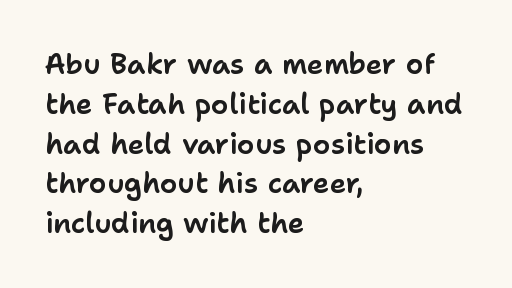
{"serif": "no", "italic": "no", "width": "normal", "stroke_contrast": "low", "x_height": "medium", "monospaced": "no", "underline": "no", "align": "left", "line_spacing": "normal", "line_spacing_ratio": 1.42, "letter_spacing": "normal", "letter_spacing_em": 0.0, "glyph_px": 28}
